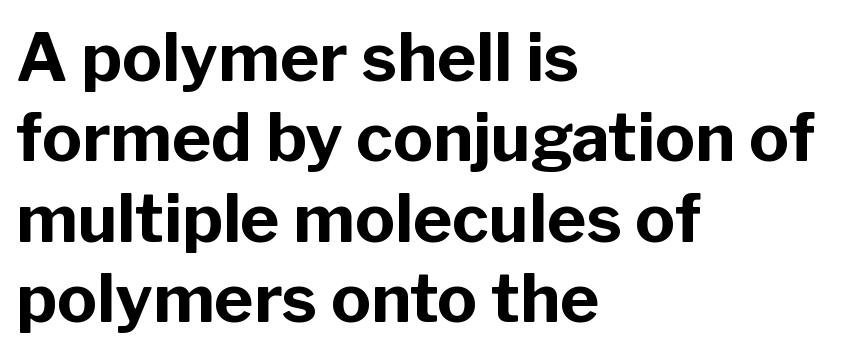
Short and long lines alike share a common starting point at left. The passage shown has conventional tracking throughout. The letters carry no serifs — their stems end cleanly without finishing strokes. The baseline area is clear. Bold? Absolutely — the strokes are thick and heavy. This is roman type, the default non-slanted kind.
